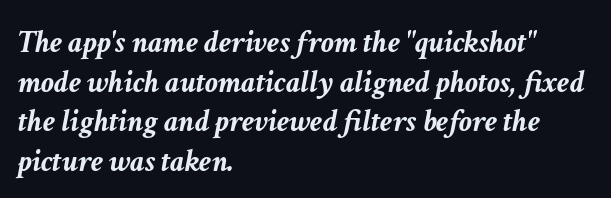
The image shows 32 px semibold type, italic (leaning right); set left-aligned, line spacing 1.24x, normal letter spacing, not underlined; low stroke contrast and a medium x-height.
